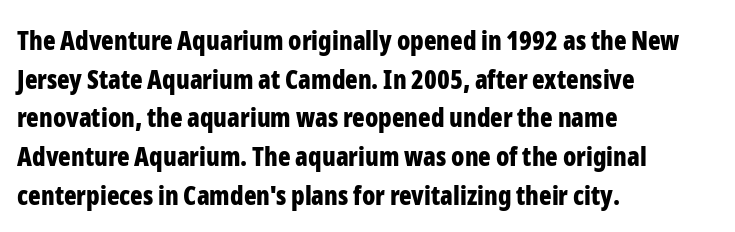
Leading: standard. Glyph-to-glyph distance matches everyday printed text. The face used here has the dense, thick strokes of a bold. These lines stack with their left ends in a neat column.
